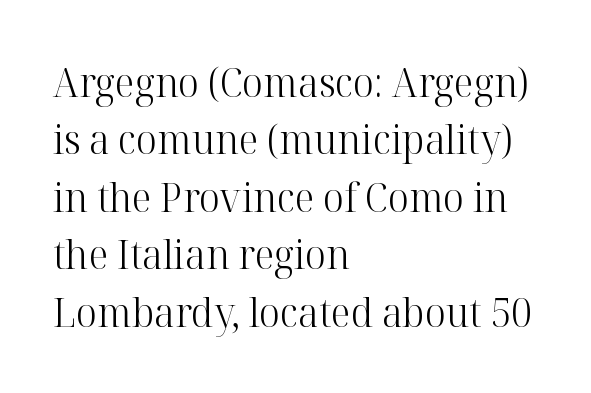
Q: Is the text bold? A: No.
Q: Is the text italic (slanted)? A: No, it is upright.
Q: Is the typeface a serif or a sans-serif typeface? A: Serif.
Q: Is the text underlined? A: No.
Q: How is the paragraph aligned? A: Left-aligned.
Q: Is the spacing between letters normal or unusually wide? A: Normal.
Q: Is the spacing between lines tight, normal or loose? A: Normal.
Q: Width (condensed, normal, or wide)? A: Normal.
Q: Stroke contrast? A: High.
Q: x-height? A: Medium.
Q: Monospaced? A: No.
